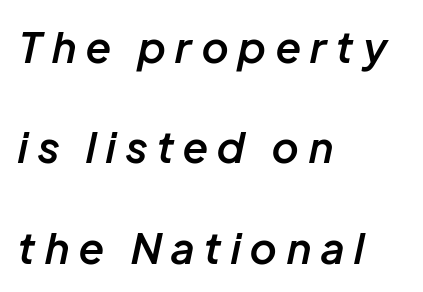
Quick note: italic. The type is letterspaced generously, with wide tracking. Its strokes are somewhat broadened, the hallmark of semibold type. This sample trades compactness for vertical openness between lines. Every row of glyphs begins at an identical x-position on the left. A typesetter would call this proportional, since set widths differ per character.
